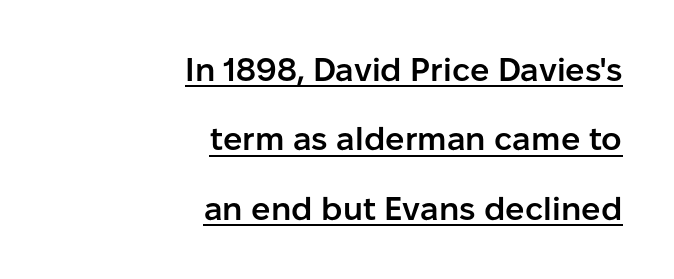
The passage shown is semibold, sitting just below true bold. Interline gaps are noticeably wide in this sample. The letters stand upright; this is a roman face. The glyphs in this specimen are sans serif.
